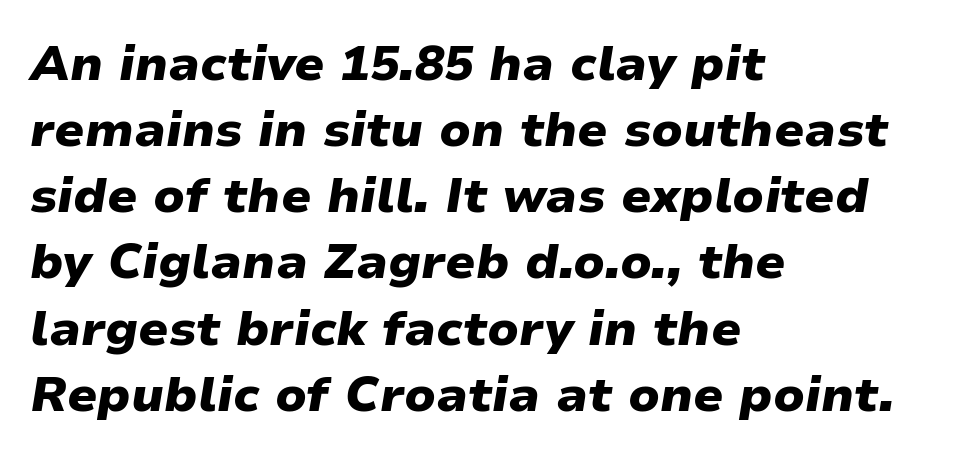
Do the characters align in a grid? No, the font is proportional. Honestly, the letter spacing is just normal — you wouldn't notice it. This is oblique type, the kind used for emphasis or titles. Thick stems and heavy bowls — unmistakably bold.
